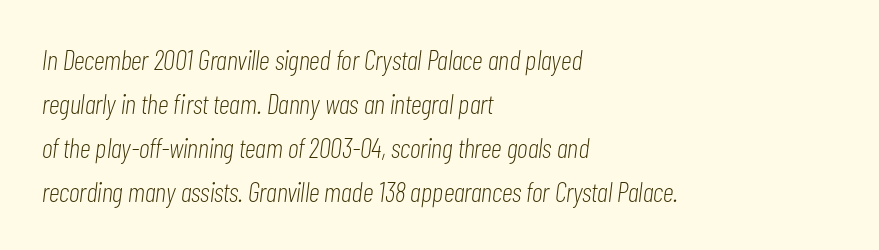
{"italic": "yes", "lean": "right", "slant_degrees": 7, "bold": "no", "weight": "light", "width": "condensed", "stroke_contrast": "low", "x_height": "medium", "monospaced": "no", "underline": "no", "align": "left", "line_spacing": "normal", "line_spacing_ratio": 1.57, "letter_spacing": "normal", "letter_spacing_em": 0.0, "glyph_px": 28}
